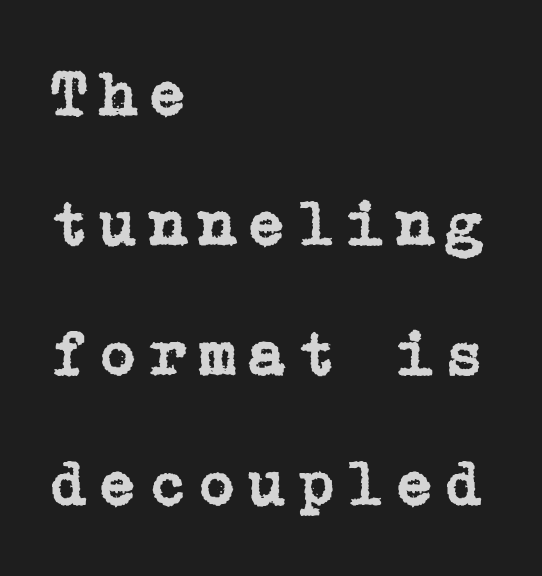
The image shows 65 px serif type, upright; set left-aligned, loose line spacing (2.0x), not underlined; low stroke contrast and a medium x-height.
